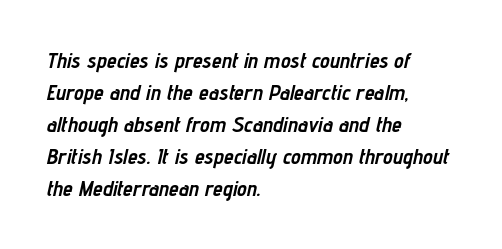
Q: Is the text bold? A: Yes.
Q: Is the text italic (slanted)? A: Yes, it leans right by about 12 degrees.
Q: Is the text underlined? A: No.
Q: How is the paragraph aligned? A: Left-aligned.
Q: Is the spacing between letters normal or unusually wide? A: Normal.
Q: Is the spacing between lines tight, normal or loose? A: Normal.
